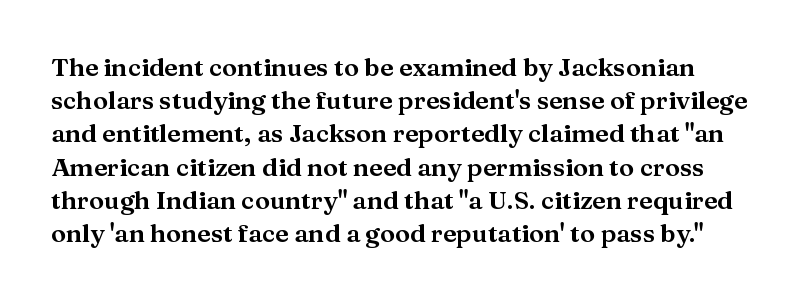
Underlining? Definitely not there. Honestly, the letter spacing is just normal — you wouldn't notice it. Successive baselines arrive at the customary interval. No italicization has been applied; the sample stays upright.
